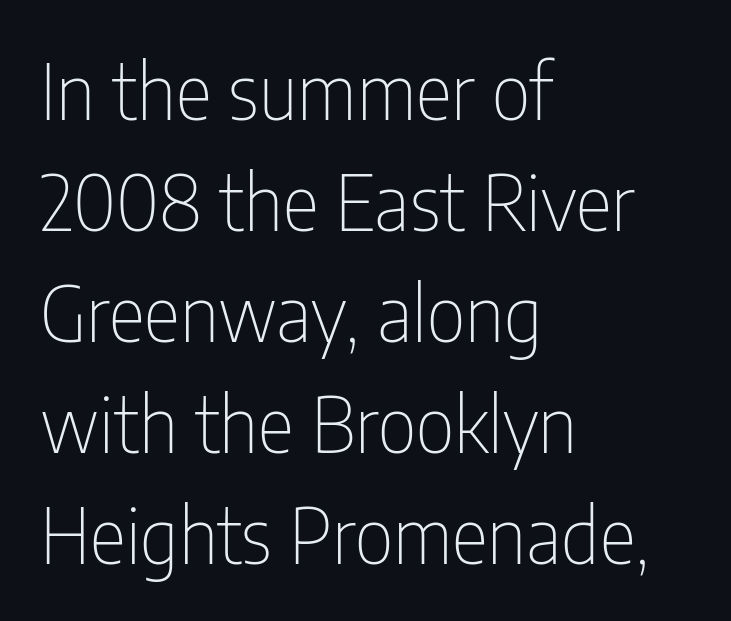
Q: Is the text bold? A: No.
Q: Is the text italic (slanted)? A: No, it is upright.
Q: Is the typeface a serif or a sans-serif typeface? A: Sans-serif.
Q: Is the text underlined? A: No.
Q: How is the paragraph aligned? A: Left-aligned.
Q: Is the spacing between letters normal or unusually wide? A: Normal.
Q: Is the spacing between lines tight, normal or loose? A: Normal.
Q: Width (condensed, normal, or wide)? A: Condensed.
Q: Stroke contrast? A: Low.
Q: x-height? A: Medium.
Q: Monospaced? A: No.
